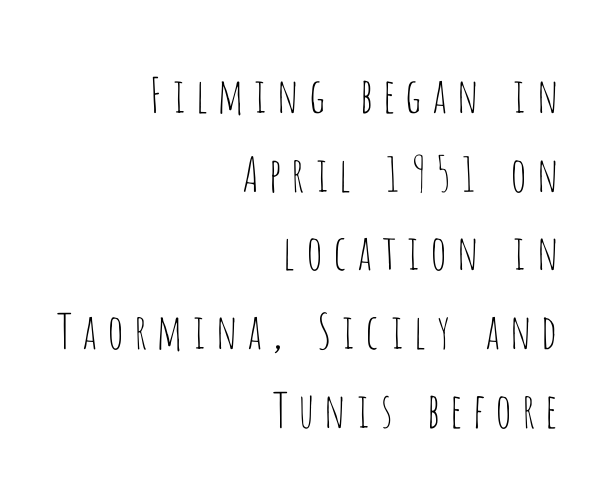
Q: Is the text bold? A: No.
Q: Is the text italic (slanted)? A: No, it is upright.
Q: Is the typeface a serif or a sans-serif typeface? A: Sans-serif.
Q: Is the text underlined? A: No.
Q: How is the paragraph aligned? A: Right-aligned.
Q: Is the spacing between lines tight, normal or loose? A: Normal.
Q: Width (condensed, normal, or wide)? A: Condensed.
Q: Stroke contrast? A: Low.
Q: x-height? A: Large.
Q: Monospaced? A: No.
